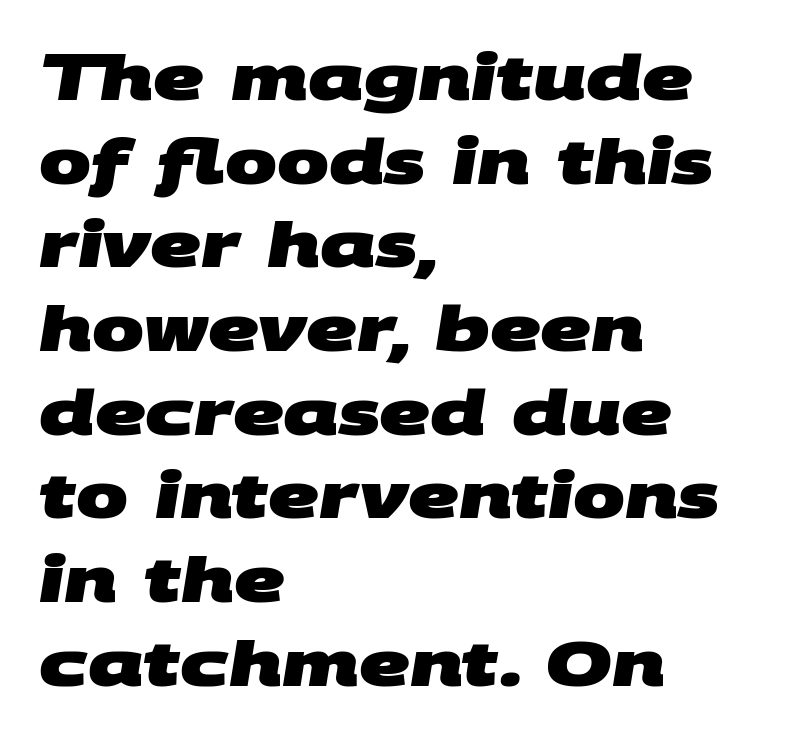
Q: Is the text bold? A: Yes.
Q: Is the typeface a serif or a sans-serif typeface? A: Sans-serif.
Q: Is the text underlined? A: No.
Q: How is the paragraph aligned? A: Left-aligned.
Q: Is the spacing between letters normal or unusually wide? A: Normal.
Q: Is the spacing between lines tight, normal or loose? A: Normal.
Q: Width (condensed, normal, or wide)? A: Wide.
Q: Stroke contrast? A: Medium.
Q: x-height? A: Large.
Q: Monospaced? A: No.
